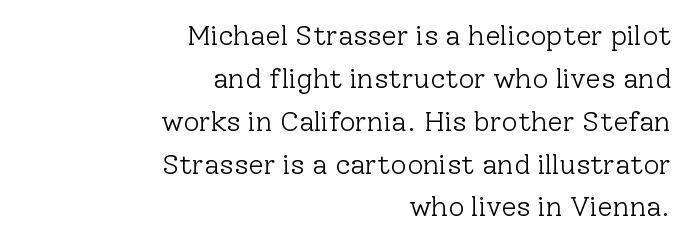
Counters stay open thanks to moderate or lighter strokes. Note the varied advance widths — an 'i' is clearly narrower than an 'm'. The ragged edge is on the left, which tells us the setting is flush right. You could call the tracking neutral — neither tight nor loose.
